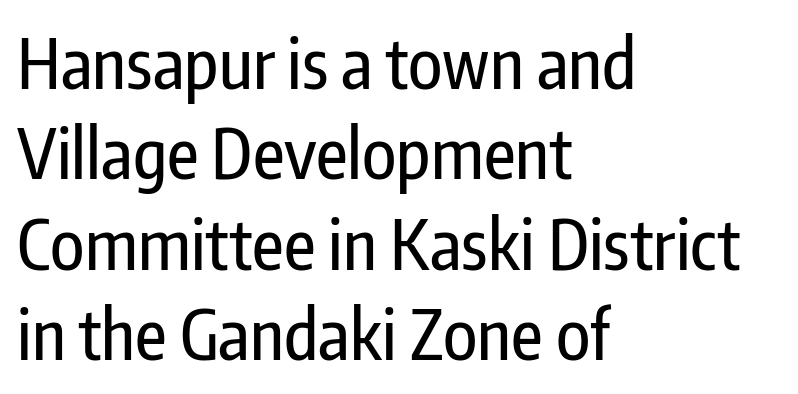
Is the letter spacing exaggerated? No — it looks like the ordinary default. Proportional: the letters do not fall into vertical columns. Ordinary non-slanted type is in use. Each new line begins a customary step beneath the previous one. The typeface chosen for these lines omits serifs.
